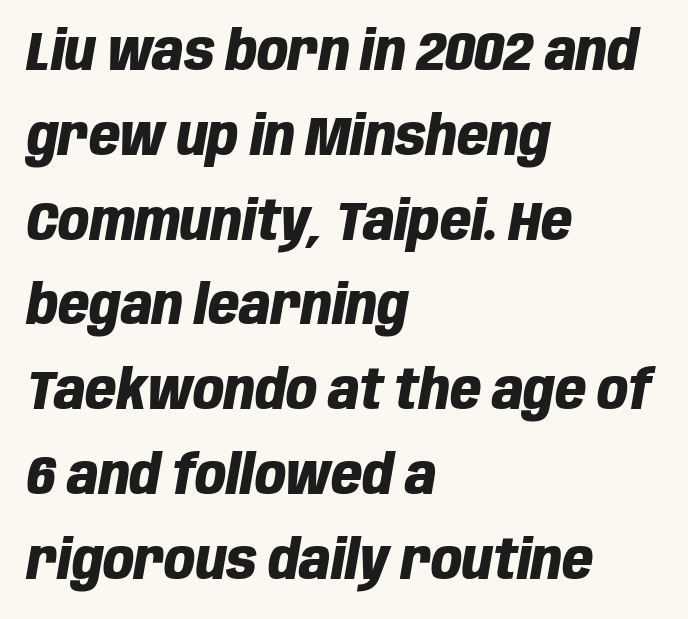
The image shows 54 px heavy, condensed type, italic (leaning right); set left-aligned, normal line spacing (1.57x), normal letter spacing, not underlined; low stroke contrast and a large x-height.
